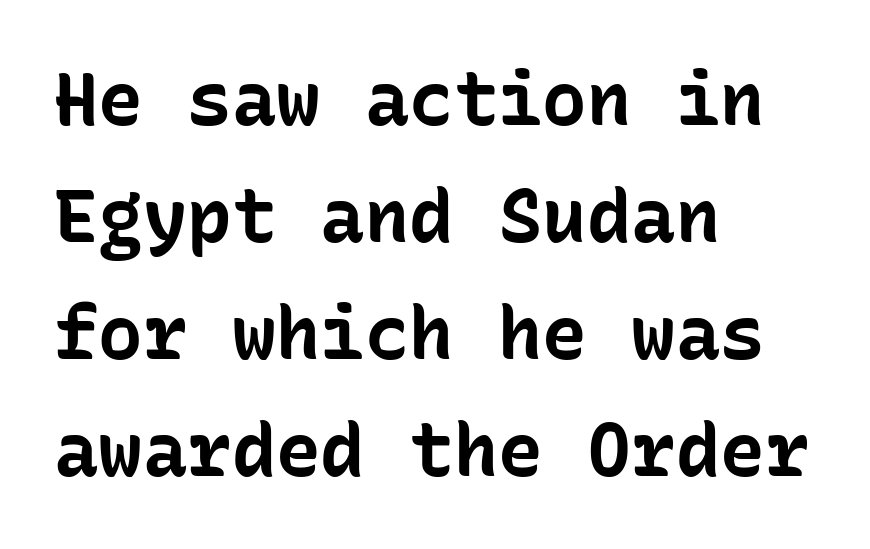
Do the letters lean? They stand straight. Does the type have serifs? No, each stem ends abruptly. You could count columns in this text — the font is strictly monospaced. The block of text has a typical density, with ordinary space between rows.
